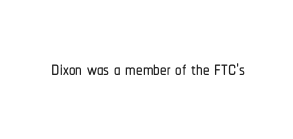
Q: Is the text italic (slanted)? A: No, it is upright.
Q: Is the text underlined? A: No.
Q: Is the spacing between letters normal or unusually wide? A: Normal.
